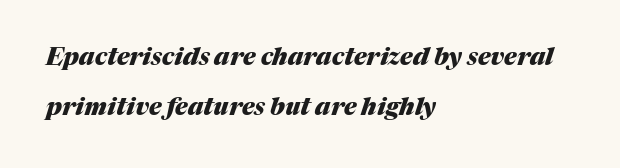
Q: Is the text bold? A: Yes.
Q: Is the text italic (slanted)? A: Yes, it leans right by about 17 degrees.
Q: Is the text underlined? A: No.
Q: How is the paragraph aligned? A: Left-aligned.
Q: Is the spacing between letters normal or unusually wide? A: Normal.
Q: Is the spacing between lines tight, normal or loose? A: Loose.
